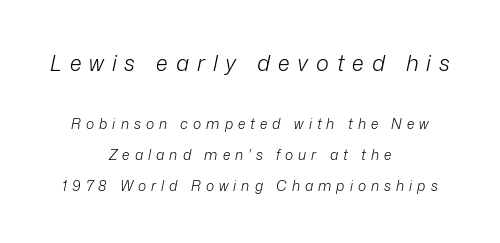
The image shows 22 px text type, italic (leaning right); set centered, loose line spacing (2.2x), unusually wide letter spacing (+0.36 em), not underlined; the first (top) block is 1.57x larger.
